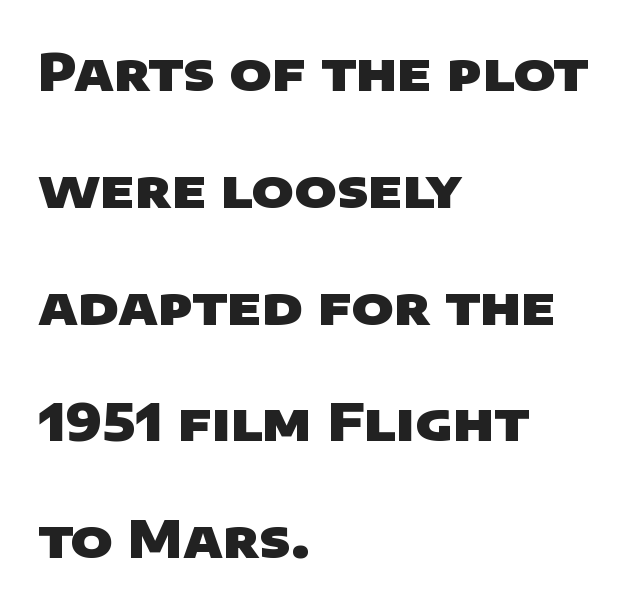
Type without underlining. Where is the straight margin? On the left. Classification — sans serif. The passage shown is typed in a proportional face where columns would drift. As a designer I'd log this as weight 700, bold.
